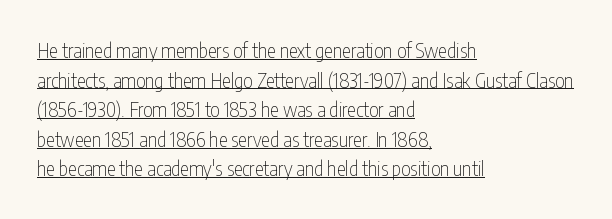
Posture: vertical. The setting favours the left margin, as ordinary paragraphs usually do. Between one letter and the next there's only the usual sliver of space. Vertically, the passage feels balanced, rows spaced as you'd expect. Is this a heavy cut? Hardly; it is regular or lighter.
